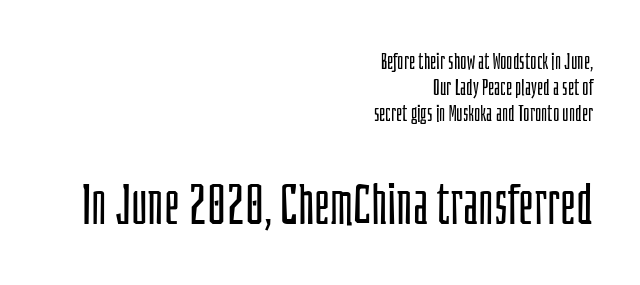
Q: Is the text bold? A: No.
Q: Is the text italic (slanted)? A: No, it is upright.
Q: Is the typeface a serif or a sans-serif typeface? A: Sans-serif.
Q: Is the text underlined? A: No.
Q: How is the paragraph aligned? A: Right-aligned.
Q: Is the spacing between letters normal or unusually wide? A: Normal.
Q: Which block of text is set in a larger size, the first (top) or the second (bottom)? A: The second (bottom) one.
Q: Width (condensed, normal, or wide)? A: Condensed.
Q: Stroke contrast? A: Low.
Q: x-height? A: Large.
Q: Monospaced? A: No.
